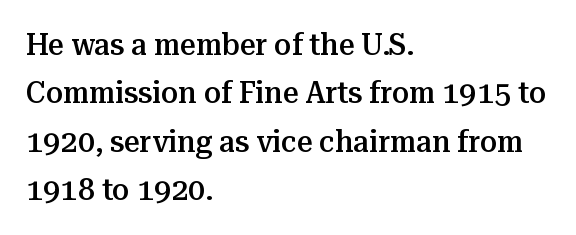
The image shows 31 px semibold serif type, upright; set left-aligned, normal line spacing (1.56x), normal letter spacing, not underlined; medium stroke contrast and a medium x-height.
